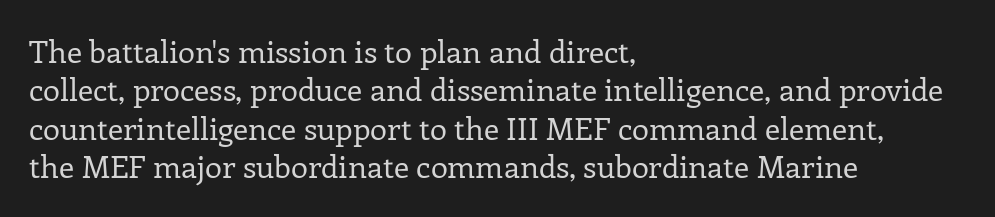
The image shows 31 px regular-weight serif type, upright; set left-aligned, line spacing 1.24x, normal letter spacing, not underlined; low stroke contrast and a medium x-height.
